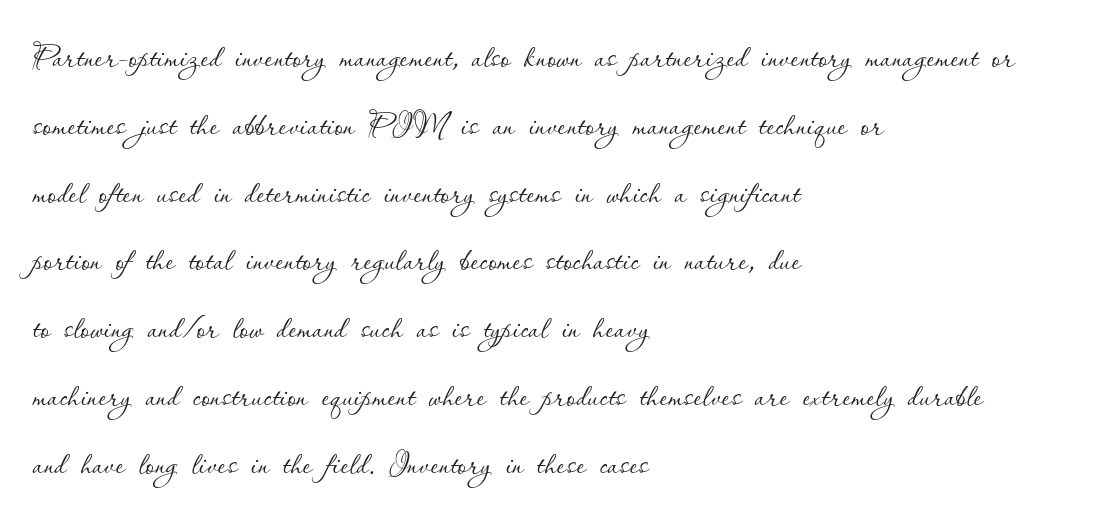
Q: Is the text bold? A: No.
Q: Is the text italic (slanted)? A: Yes.
Q: Is the text underlined? A: No.
Q: How is the paragraph aligned? A: Left-aligned.
Q: Is the spacing between letters normal or unusually wide? A: Normal.
Q: Is the spacing between lines tight, normal or loose? A: Normal.
Q: Width (condensed, normal, or wide)? A: Normal.
Q: Stroke contrast? A: Low.
Q: x-height? A: Small.
Q: Monospaced? A: No.
